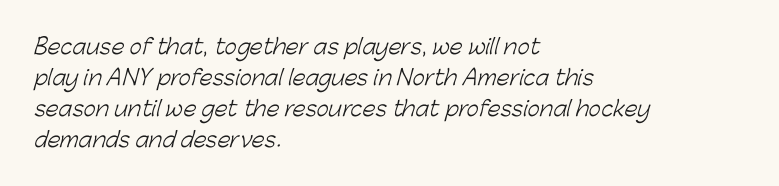
The image shows 21 px text type; set left-aligned, normal line spacing (1.47x), normal letter spacing, not underlined.
